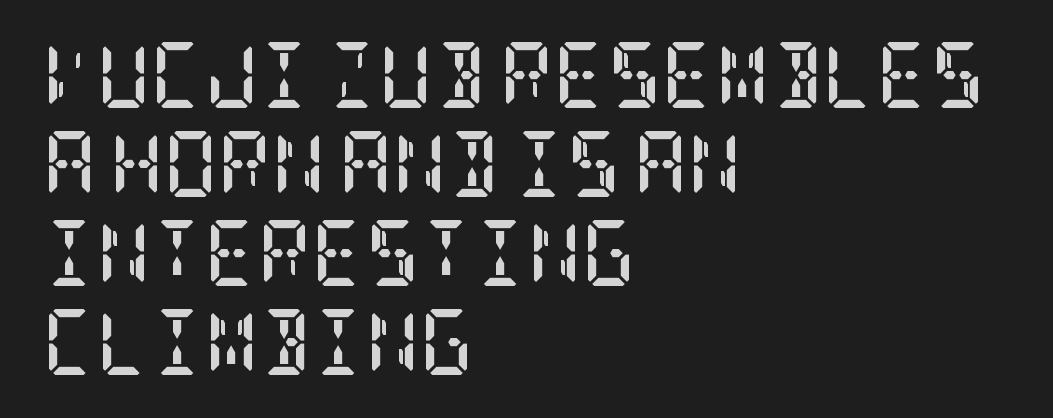
The image shows 66 px semibold, condensed serif type, upright; set left-aligned, normal line spacing (1.35x), normal letter spacing, not underlined; low stroke contrast and a large x-height.
